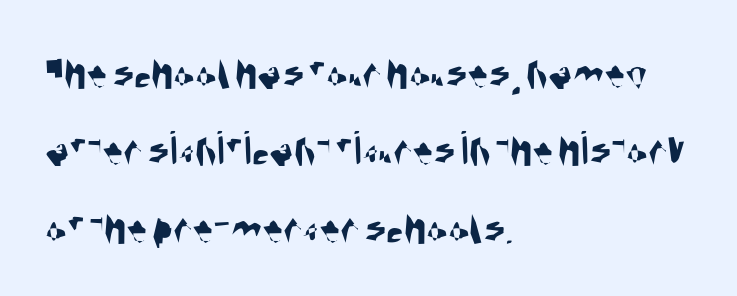
The block of text has a typical density, with ordinary space between rows. To sum up the face: it is a sans, with no serifs. A bare baseline throughout the passage. Do the characters align in a grid? No, the font is proportional. The passage is arranged the way most books set body copy — flush left.
